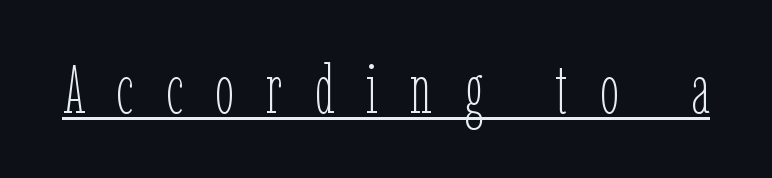
The image shows 68 px thin, condensed type, upright; set unusually wide letter spacing (+0.47 em), underlined; low stroke contrast and a medium x-height.
